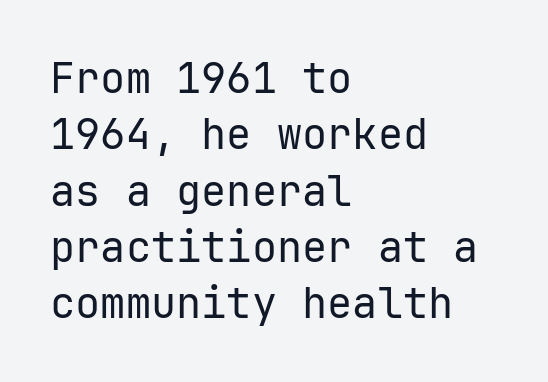
{"serif": "no", "italic": "no", "bold": "no", "weight": "regular", "width": "normal", "stroke_contrast": "low", "x_height": "medium", "monospaced": "yes", "underline": "no", "align": "left", "line_spacing": "normal", "line_spacing_ratio": 1.34, "letter_spacing": "normal", "letter_spacing_em": 0.0, "glyph_px": 42}
